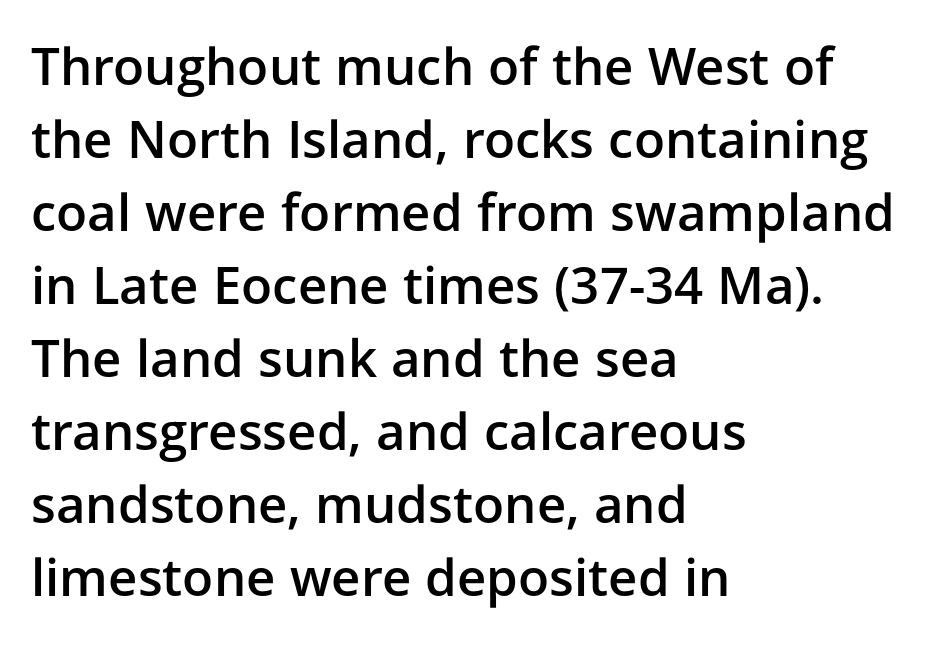
This sample has the flowing, uneven cadence of proportional lettering. Descenders are the only things crossing below the line. The passage is arranged the way most books set body copy — flush left. Between one letter and the next there's only the usual sliver of space.
